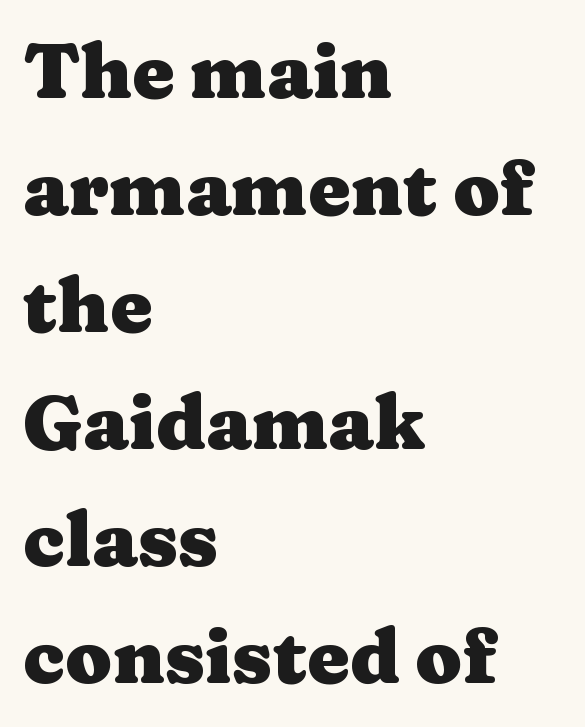
The setting favours the left margin, as ordinary paragraphs usually do. Nothing unusual about the tracking: characters are spaced as the font intends. Think of a printed novel: that variable character pitch is what you see here. Every letter is thick-stroked: bold, no question. Descenders hang freely into open space. Quick note: interline space is typical.
